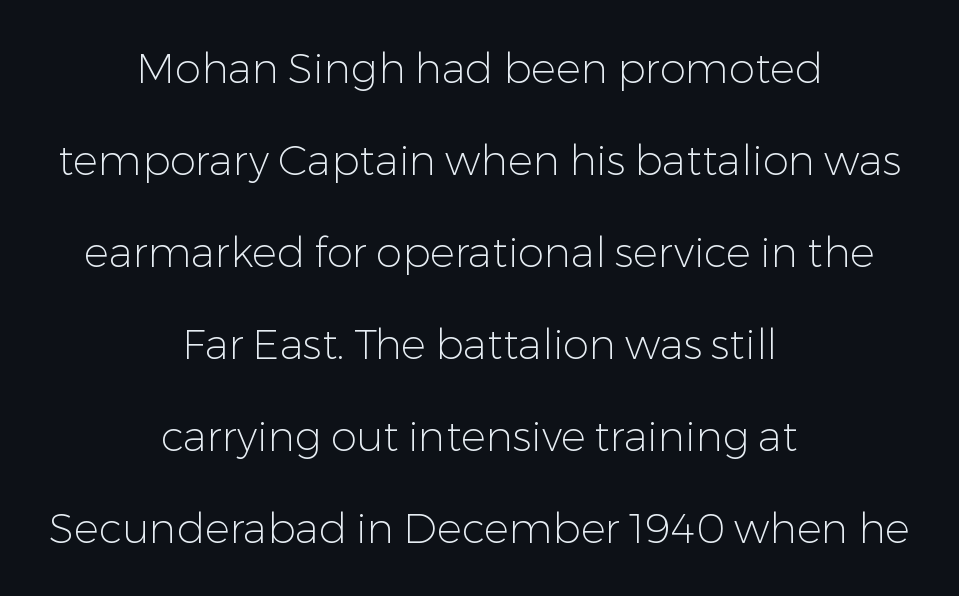
{"serif": "no", "italic": "no", "bold": "no", "weight": "light", "width": "normal", "stroke_contrast": "low", "x_height": "medium", "monospaced": "no", "underline": "no", "align": "center", "line_spacing": "loose", "line_spacing_ratio": 2.19, "letter_spacing": "normal", "letter_spacing_em": 0.0, "glyph_px": 42}
